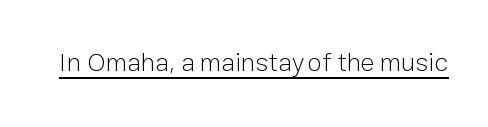
Short note: letters normally spaced. Is this a heavy cut? Hardly; it is regular or lighter. This sample uses an upright cut, with every glyph sitting square on the baseline. Is there an underline? Yes — a line sits under the letters.
